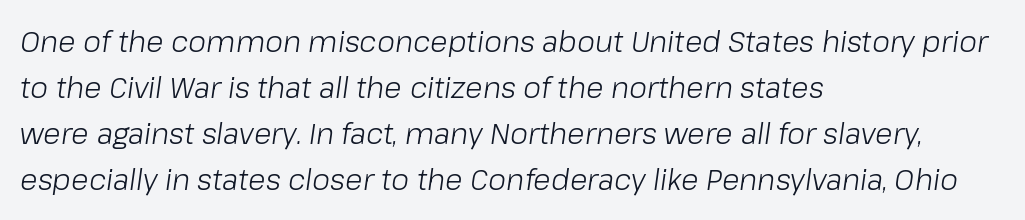
The horizontal fit of the characters is conventional and even. Observe the lean: these are italic letterforms. Proportional: the letters do not fall into vertical columns. Descenders hang freely into open space.
